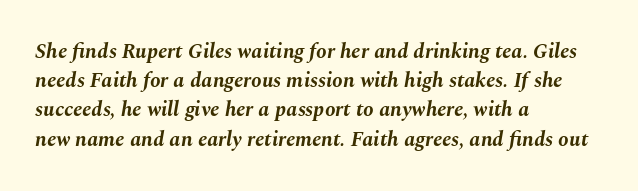
Evenly set lines give the paragraph a standard silhouette. Quick note: italic. The glyphs have the mass of a bold cut. The compositor pushed each line to the left boundary. A typesetter would call this zero additional tracking.
